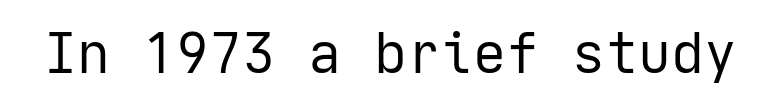
{"serif": "no", "italic": "no", "bold": "no", "weight": "regular", "width": "normal", "stroke_contrast": "low", "x_height": "medium", "underline": "no", "letter_spacing": "normal", "letter_spacing_em": 0.0, "glyph_px": 55}
